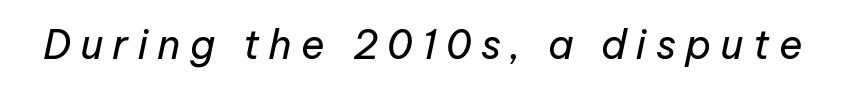
{"italic": "yes", "lean": "right", "slant_degrees": 12, "bold": "no", "weight": "regular", "width": "normal", "stroke_contrast": "low", "x_height": "medium", "monospaced": "no", "underline": "no", "letter_spacing": "wide", "letter_spacing_em": 0.23, "glyph_px": 40}
